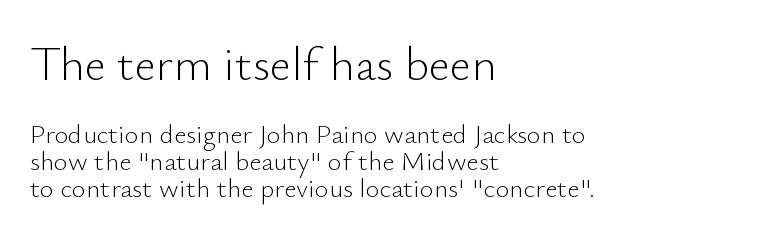
The first block has been scaled up relative to the second. Ink coverage per letter is moderate at most. This sample trades vertical openness for compactness between lines. This sample is left-justified, so line endings fall wherever the words run out. You could not count columns in this text — the font is proportionally spaced. The text was rendered using a sans face with plain stroke endings.
